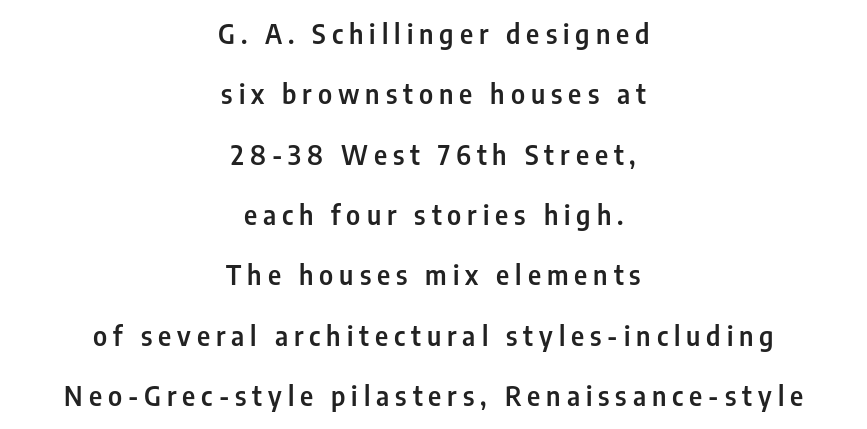
Q: Is the text italic (slanted)? A: No, it is upright.
Q: Is the text underlined? A: No.
Q: How is the paragraph aligned? A: Centered.
Q: Is the spacing between letters normal or unusually wide? A: Unusually wide.
Q: Is the spacing between lines tight, normal or loose? A: Loose.
